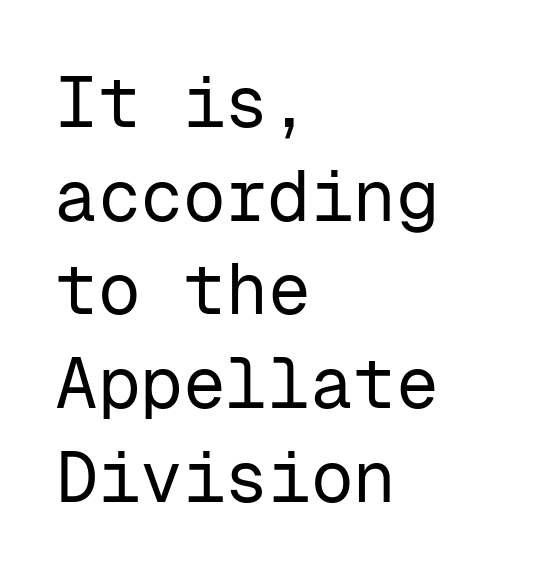
{"serif": "no", "italic": "no", "bold": "no", "weight": "regular", "width": "normal", "stroke_contrast": "low", "x_height": "medium", "monospaced": "yes", "underline": "no", "align": "left", "line_spacing": "normal", "line_spacing_ratio": 1.32, "letter_spacing": "normal", "letter_spacing_em": 0.0, "glyph_px": 71}
